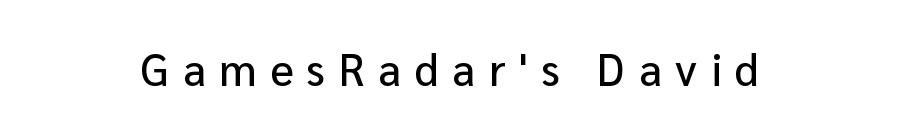
Q: Is the text italic (slanted)? A: No, it is upright.
Q: Is the typeface a serif or a sans-serif typeface? A: Sans-serif.
Q: Is the text underlined? A: No.
Q: Is the spacing between letters normal or unusually wide? A: Unusually wide.
Q: Width (condensed, normal, or wide)? A: Normal.
Q: Stroke contrast? A: Low.
Q: x-height? A: Medium.
Q: Monospaced? A: No.
